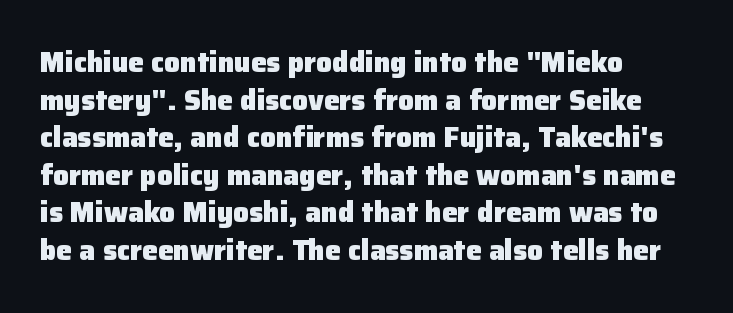
Is this a fixed-width face? No — the glyphs have proportional, varying widths. Alignment: flush left. Look at the tracking — it's just the regular setting, nothing added. The sample has been set heavy, in full bold.
